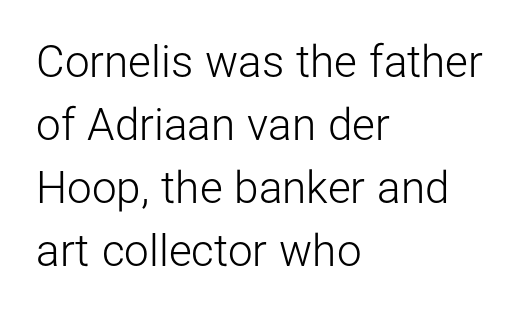
Q: Is the text bold? A: No.
Q: Is the text italic (slanted)? A: No, it is upright.
Q: Is the typeface a serif or a sans-serif typeface? A: Sans-serif.
Q: Is the text underlined? A: No.
Q: How is the paragraph aligned? A: Left-aligned.
Q: Is the spacing between letters normal or unusually wide? A: Normal.
Q: Is the spacing between lines tight, normal or loose? A: Normal.
Q: Width (condensed, normal, or wide)? A: Normal.
Q: Stroke contrast? A: Low.
Q: x-height? A: Medium.
Q: Monospaced? A: No.
